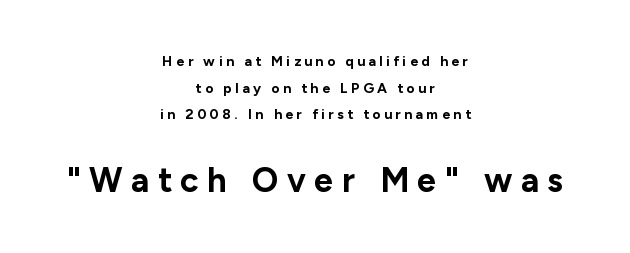
The image shows 34 px bold sans-serif type, upright; set centered, loose line spacing (1.9x), unusually wide letter spacing (+0.25 em), not underlined; the second (bottom) block is 2.43x larger; low stroke contrast and a medium x-height.
